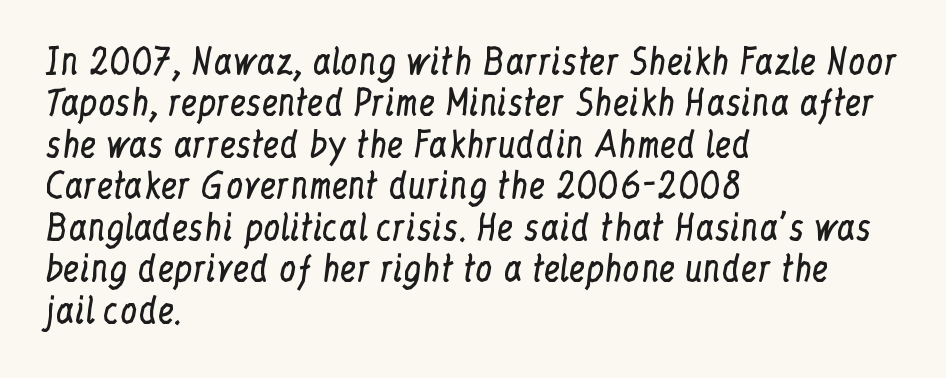
Q: Is the text bold? A: No.
Q: Is the text italic (slanted)? A: Yes.
Q: Is the typeface a serif or a sans-serif typeface? A: Serif.
Q: Is the text underlined? A: No.
Q: How is the paragraph aligned? A: Left-aligned.
Q: Is the spacing between letters normal or unusually wide? A: Normal.
Q: Width (condensed, normal, or wide)? A: Condensed.
Q: Stroke contrast? A: Low.
Q: x-height? A: Medium.
Q: Monospaced? A: No.
